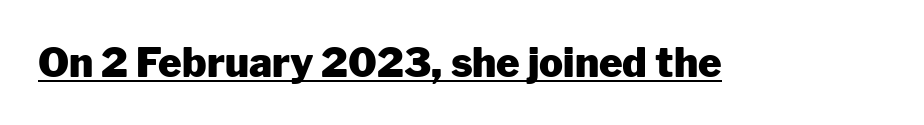
Q: Is the text bold? A: Yes.
Q: Is the text italic (slanted)? A: No, it is upright.
Q: Is the typeface a serif or a sans-serif typeface? A: Sans-serif.
Q: Is the text underlined? A: Yes.
Q: Is the spacing between letters normal or unusually wide? A: Normal.
Q: Width (condensed, normal, or wide)? A: Normal.
Q: Stroke contrast? A: Low.
Q: x-height? A: Medium.
Q: Monospaced? A: No.
